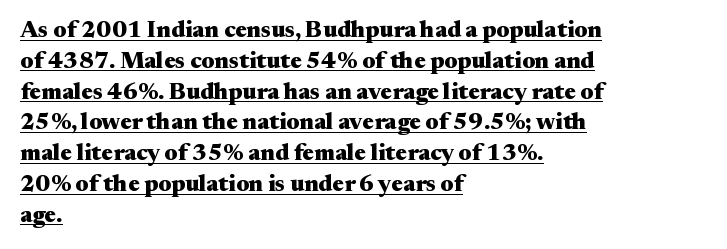
Does the lettering tilt? It doesn't — this is upright. Each line of the rendering has a horizontal stroke beneath the glyphs. One-word summary of the alignment: left. The type is set solid horizontally, with unmodified tracking. Pretty heavy lettering here — definitely bold.
